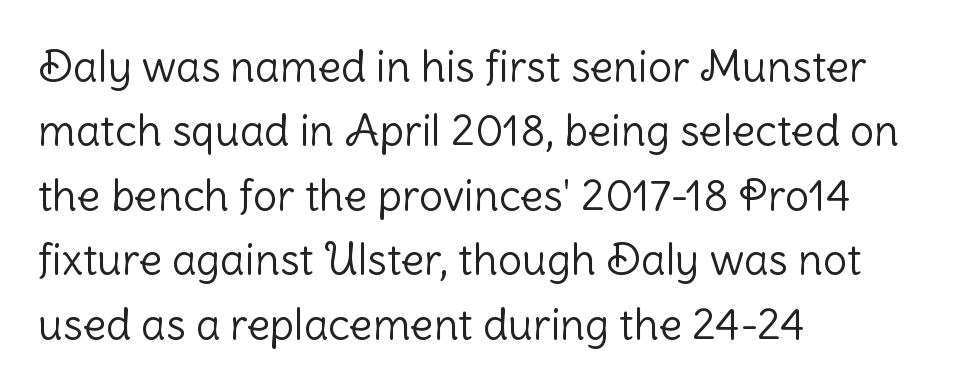
Q: Is the text bold? A: No.
Q: Is the text italic (slanted)? A: No, it is upright.
Q: Is the typeface a serif or a sans-serif typeface? A: Sans-serif.
Q: Is the text underlined? A: No.
Q: How is the paragraph aligned? A: Left-aligned.
Q: Is the spacing between letters normal or unusually wide? A: Normal.
Q: Is the spacing between lines tight, normal or loose? A: Normal.
Q: Width (condensed, normal, or wide)? A: Normal.
Q: Stroke contrast? A: Low.
Q: x-height? A: Medium.
Q: Monospaced? A: No.
